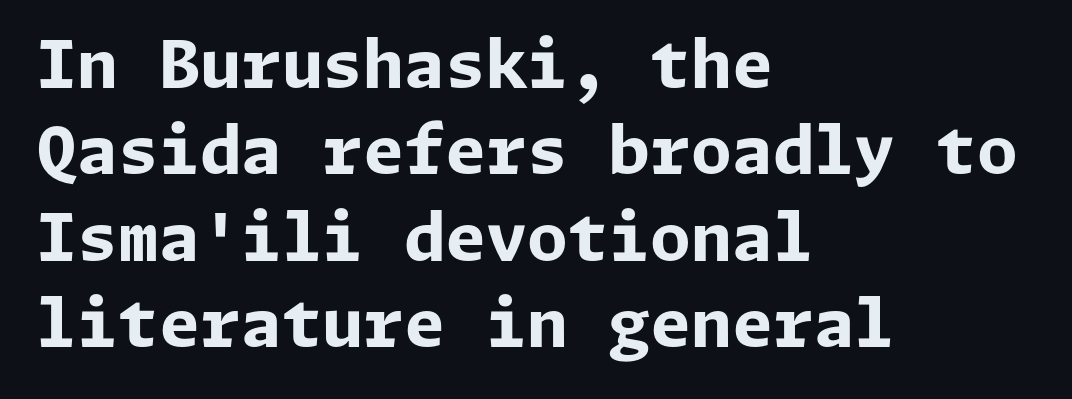
{"serif": "no", "italic": "no", "bold": "yes", "weight": "bold", "width": "normal", "stroke_contrast": "low", "x_height": "medium", "underline": "no", "align": "left", "line_spacing": "normal", "line_spacing_ratio": 1.31, "letter_spacing": "normal", "letter_spacing_em": 0.0, "glyph_px": 66}
